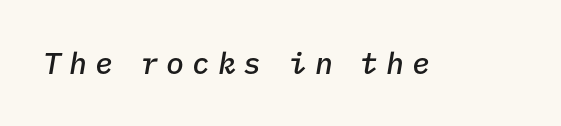
Q: Is the text bold? A: Semi-bold.
Q: Is the text italic (slanted)? A: Yes, it leans right by about 9 degrees.
Q: Is the text underlined? A: No.
Q: Is the spacing between letters normal or unusually wide? A: Unusually wide.
Q: Width (condensed, normal, or wide)? A: Normal.
Q: Stroke contrast? A: Low.
Q: x-height? A: Medium.
Q: Monospaced? A: Yes.
